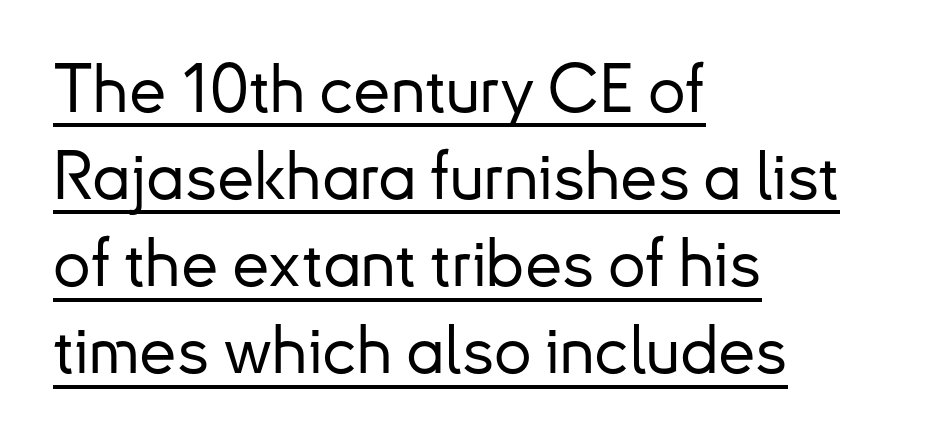
The image shows 67 px sans-serif type, upright; set left-aligned, normal line spacing (1.3x), normal letter spacing, underlined; low stroke contrast and a small x-height.
